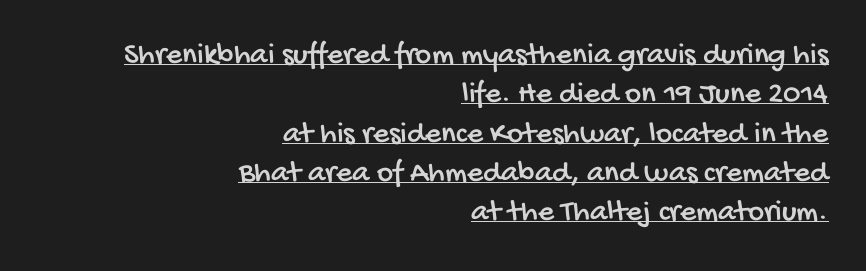
Q: Is the typeface a serif or a sans-serif typeface? A: Sans-serif.
Q: Is the text underlined? A: Yes.
Q: How is the paragraph aligned? A: Right-aligned.
Q: Is the spacing between letters normal or unusually wide? A: Normal.
Q: Is the spacing between lines tight, normal or loose? A: Normal.
Q: Width (condensed, normal, or wide)? A: Condensed.
Q: Stroke contrast? A: Low.
Q: x-height? A: Large.
Q: Monospaced? A: No.
